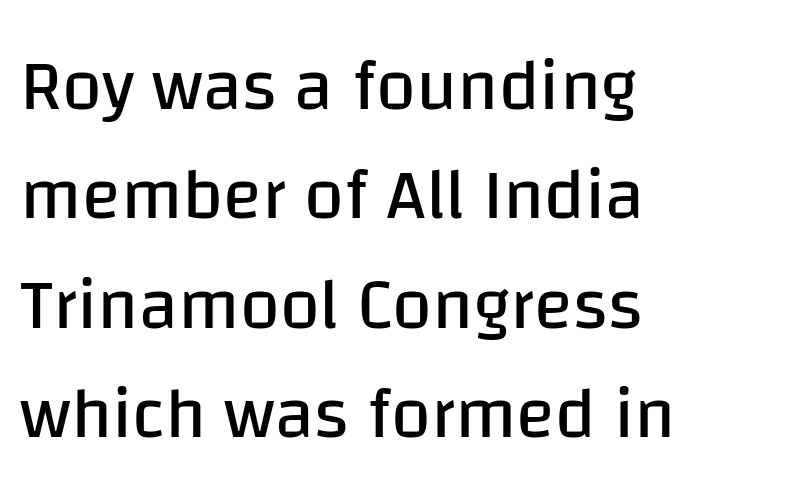
The specimen omits any rule beneath the text block's lines. Baseline-to-baseline distance is the conventional proportion of letter height. You could call the tracking neutral — neither tight nor loose. The weight would be labelled regular, book, light, or lighter still. This sample is left-justified, so line endings fall wherever the words run out. Each letter keeps its own natural width here, so spacing adapts to shape.
